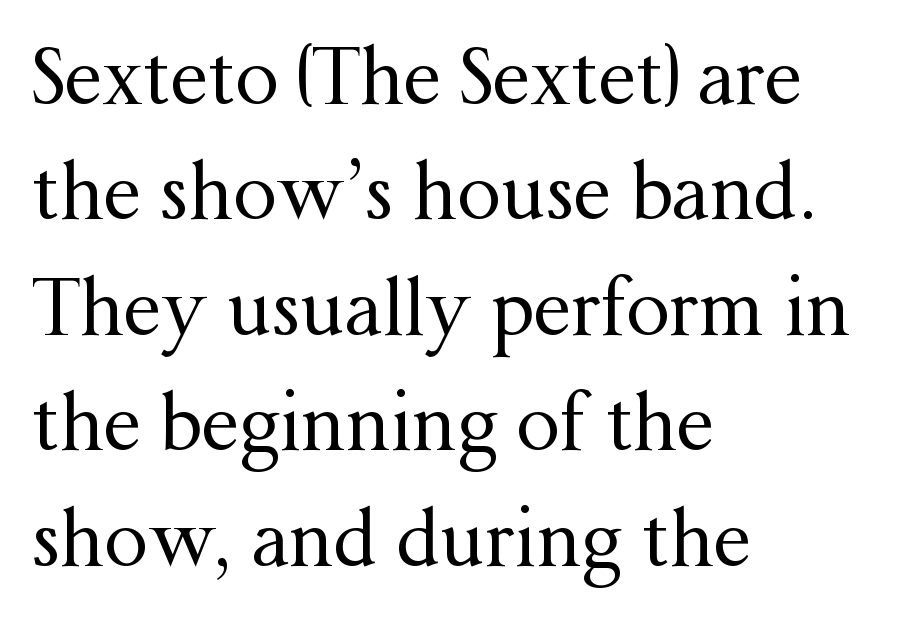
The image shows 77 px regular-weight serif type, upright; set left-aligned, normal line spacing (1.5x), normal letter spacing, not underlined; medium stroke contrast and a medium x-height.
